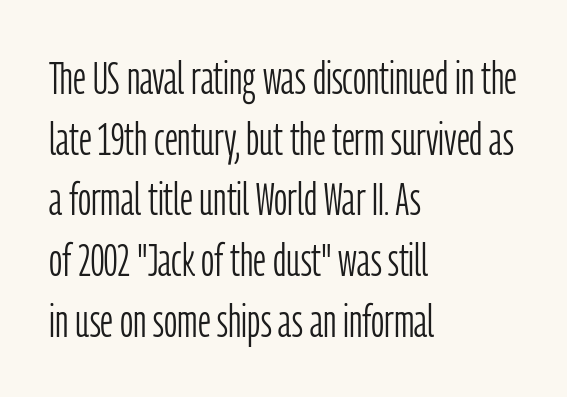
{"serif": "no", "italic": "no", "bold": "no", "weight": "light", "width": "condensed", "stroke_contrast": "low", "x_height": "medium", "monospaced": "no", "underline": "no", "align": "left", "line_spacing": "normal", "line_spacing_ratio": 1.32, "letter_spacing": "normal", "letter_spacing_em": 0.0, "glyph_px": 46}
